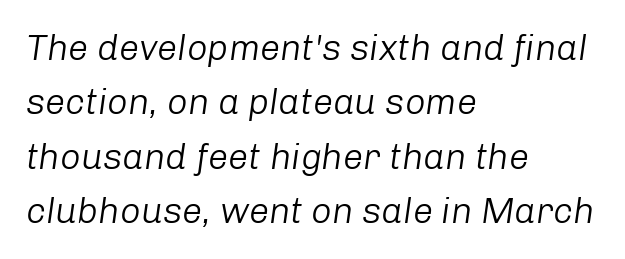
{"italic": "yes", "lean": "right", "slant_degrees": 8, "bold": "no", "weight": "light", "width": "normal", "stroke_contrast": "low", "x_height": "medium", "monospaced": "no", "underline": "no", "align": "left", "line_spacing": "normal", "line_spacing_ratio": 1.51, "letter_spacing": "normal", "letter_spacing_em": 0.0, "glyph_px": 36}
